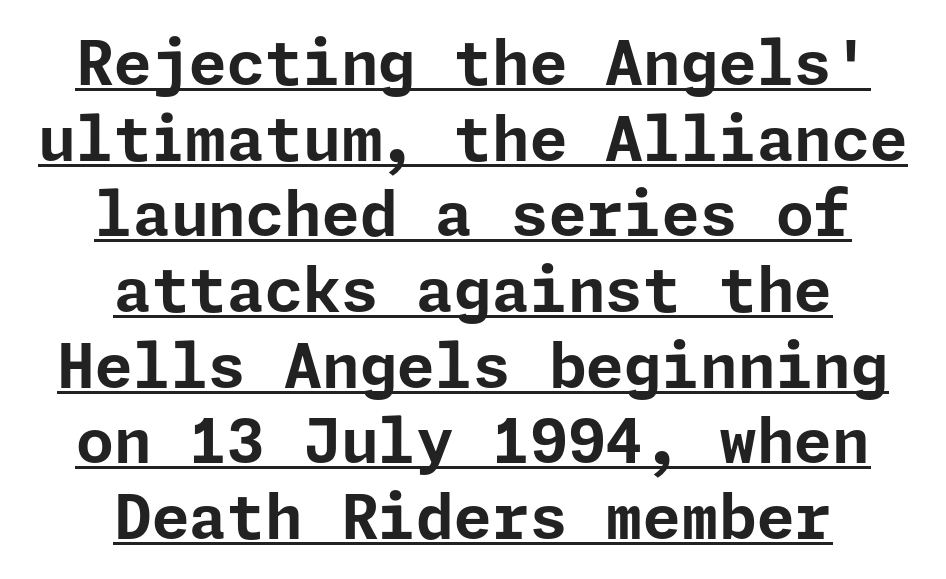
Q: Is the text bold? A: Yes.
Q: Is the text italic (slanted)? A: No, it is upright.
Q: Is the typeface a serif or a sans-serif typeface? A: Sans-serif.
Q: Is the text underlined? A: Yes.
Q: How is the paragraph aligned? A: Centered.
Q: Is the spacing between letters normal or unusually wide? A: Normal.
Q: Width (condensed, normal, or wide)? A: Normal.
Q: Stroke contrast? A: Low.
Q: x-height? A: Medium.
